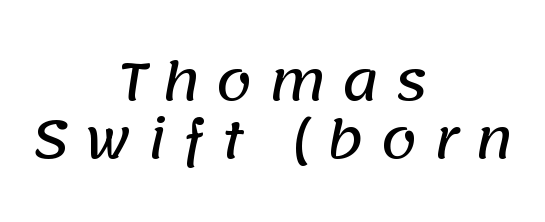
{"serif": "no", "width": "normal", "stroke_contrast": "low", "x_height": "large", "monospaced": "no", "underline": "no", "align": "center", "line_spacing": "tight", "line_spacing_ratio": 1.11, "letter_spacing": "wide", "letter_spacing_em": 0.29, "glyph_px": 52}
